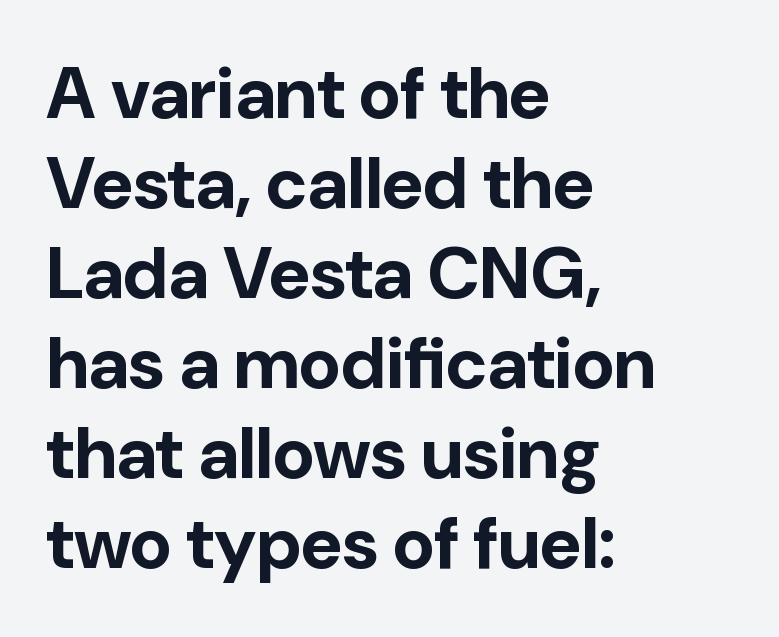
{"serif": "no", "italic": "no", "bold": "yes", "weight": "bold", "width": "normal", "stroke_contrast": "low", "x_height": "medium", "monospaced": "no", "underline": "no", "align": "left", "line_spacing": "normal", "line_spacing_ratio": 1.25, "letter_spacing": "normal", "letter_spacing_em": 0.0, "glyph_px": 72}
